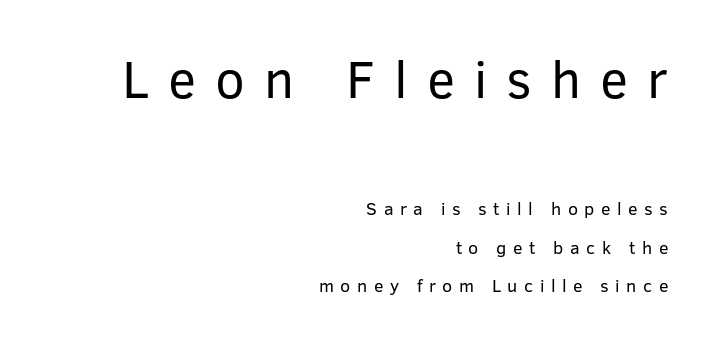
Q: Is the text bold? A: No.
Q: Is the text italic (slanted)? A: No, it is upright.
Q: Is the typeface a serif or a sans-serif typeface? A: Sans-serif.
Q: Is the text underlined? A: No.
Q: How is the paragraph aligned? A: Right-aligned.
Q: Is the spacing between letters normal or unusually wide? A: Unusually wide.
Q: Is the spacing between lines tight, normal or loose? A: Loose.
Q: Which block of text is set in a larger size, the first (top) or the second (bottom)? A: The first (top) one.
Q: Width (condensed, normal, or wide)? A: Normal.
Q: Stroke contrast? A: Low.
Q: x-height? A: Medium.
Q: Monospaced? A: No.
